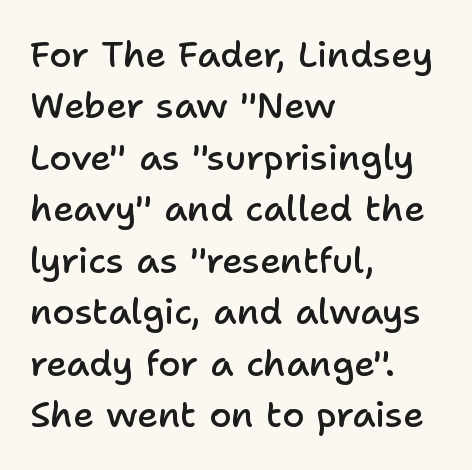
The image shows 36 px semibold sans-serif type, upright; set left-aligned, normal line spacing (1.43x), normal letter spacing, not underlined; low stroke contrast and a medium x-height.
